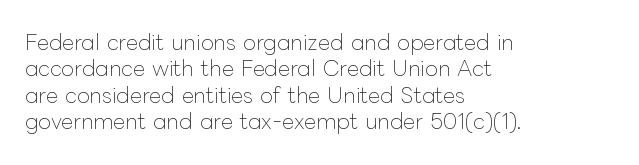
The rendering uses a moderate line-height, typical for paragraphs. Only glyphs here, with clear space below each row. The passage is arranged the way most books set body copy — flush left. Spacing between characters is what you'd get straight out of the box.
